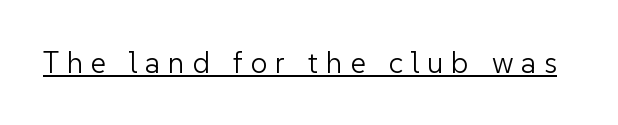
No heavy texture on the line: the type isn't bold. You can tell it's not italic because the verticals are truly vertical. Looks like regular typesetting: each glyph gets only the width it needs. Inter-character spacing is expanded well beyond the font's built-in metrics. A sans-serif font was chosen for this passage.
